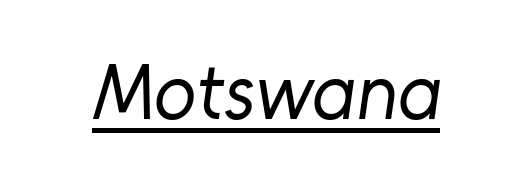
The passage shown has conventional tracking throughout. The typeface has the unassuming heft of standard copy or less. Classification — sans serif. The letters advance in unequal steps, a hallmark of proportional type.
